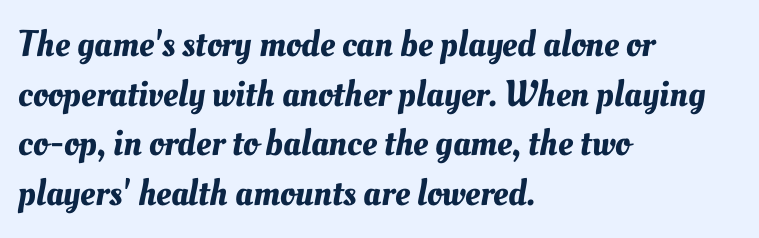
The image shows 37 px text type; set left-aligned, normal line spacing (1.34x), normal letter spacing, not underlined; medium stroke contrast and a small x-height.
